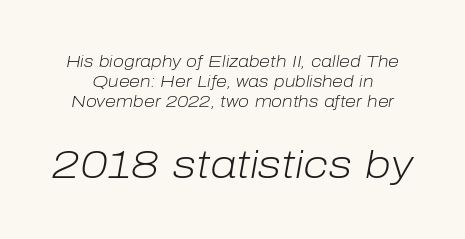
The image shows 39 px light type, italic (leaning right); set line spacing 1.24x, normal letter spacing, not underlined; the second (bottom) block is 2.44x larger; low stroke contrast and a medium x-height.
